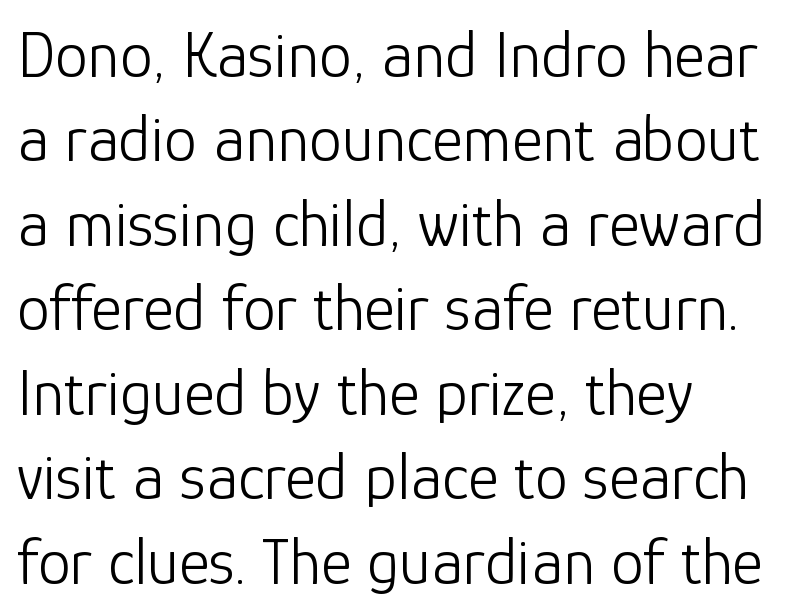
{"serif": "no", "italic": "no", "bold": "no", "weight": "light", "width": "normal", "stroke_contrast": "low", "x_height": "medium", "monospaced": "no", "underline": "no", "line_spacing": "normal", "line_spacing_ratio": 1.28, "letter_spacing": "normal", "letter_spacing_em": 0.0, "glyph_px": 66}
